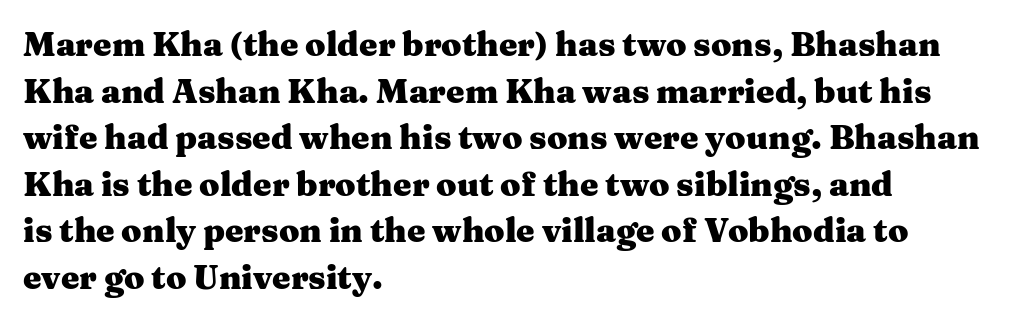
The image shows 33 px heavy, wide serif type, upright; set left-aligned, normal line spacing (1.41x), normal letter spacing, not underlined; medium stroke contrast and a medium x-height.
